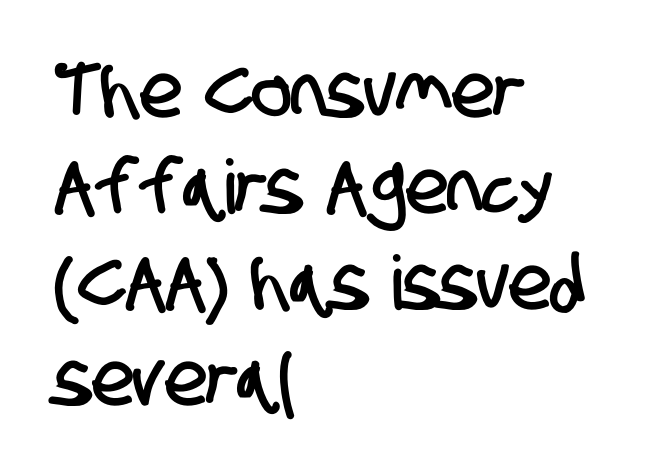
Q: Is the typeface a serif or a sans-serif typeface? A: Sans-serif.
Q: Is the text underlined? A: No.
Q: How is the paragraph aligned? A: Left-aligned.
Q: Is the spacing between letters normal or unusually wide? A: Normal.
Q: Is the spacing between lines tight, normal or loose? A: Normal.
Q: Width (condensed, normal, or wide)? A: Condensed.
Q: Stroke contrast? A: Low.
Q: x-height? A: Large.
Q: Monospaced? A: No.
